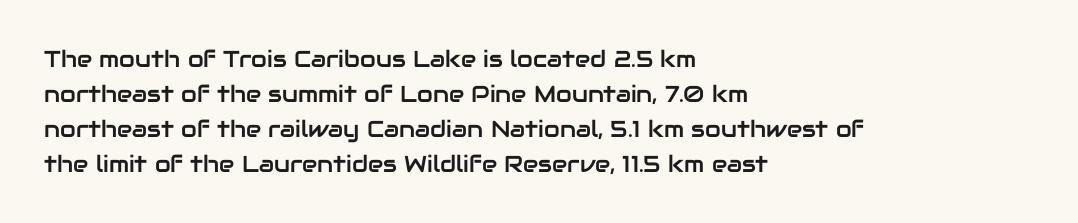
The image shows 23 px text type, upright; set left-aligned, normal line spacing (1.52x), normal letter spacing, not underlined.
